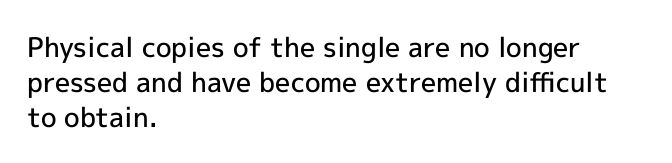
A bare baseline throughout the passage. A typesetter would mark this as roman, not italic. Leading: standard. Here the glyphs are tracked normally, forming tight word shapes.
